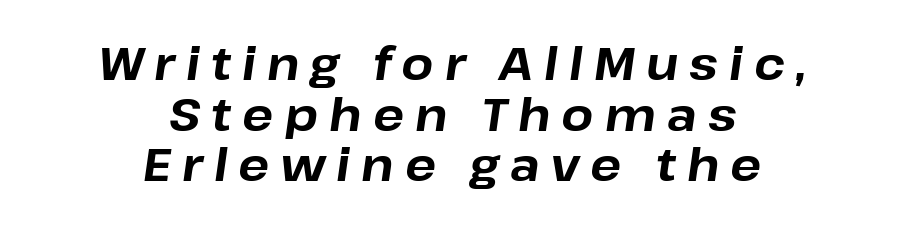
Q: Is the text bold? A: Yes.
Q: Is the text italic (slanted)? A: Yes, it leans right by about 8 degrees.
Q: Is the text underlined? A: No.
Q: How is the paragraph aligned? A: Centered.
Q: Is the spacing between letters normal or unusually wide? A: Unusually wide.
Q: Is the spacing between lines tight, normal or loose? A: Tight.
Q: Width (condensed, normal, or wide)? A: Normal.
Q: Stroke contrast? A: Low.
Q: x-height? A: Medium.
Q: Monospaced? A: No.
